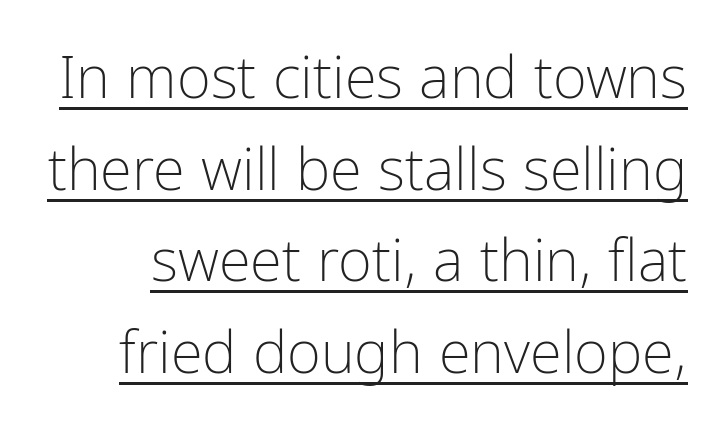
The image shows 58 px light, condensed sans-serif type, upright; set normal line spacing (1.58x), normal letter spacing, underlined; low stroke contrast and a medium x-height.
